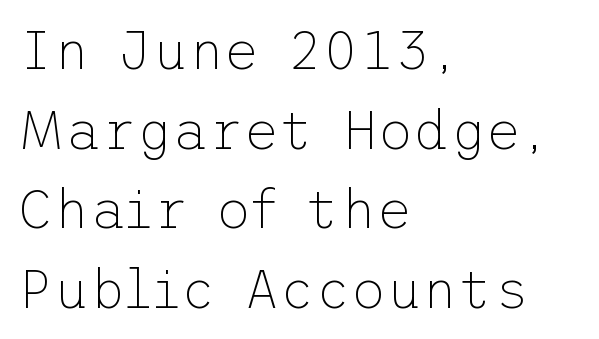
Q: Is the text bold? A: No.
Q: Is the text italic (slanted)? A: No, it is upright.
Q: Is the typeface a serif or a sans-serif typeface? A: Sans-serif.
Q: Is the text underlined? A: No.
Q: How is the paragraph aligned? A: Left-aligned.
Q: Is the spacing between letters normal or unusually wide? A: Normal.
Q: Is the spacing between lines tight, normal or loose? A: Normal.
Q: Width (condensed, normal, or wide)? A: Normal.
Q: Stroke contrast? A: Low.
Q: x-height? A: Medium.
